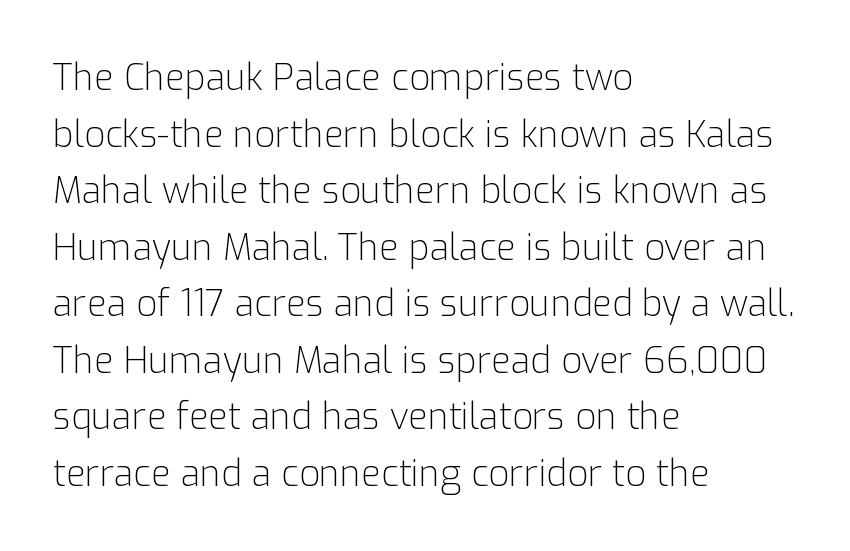
Q: Is the text bold? A: No.
Q: Is the text italic (slanted)? A: No, it is upright.
Q: Is the typeface a serif or a sans-serif typeface? A: Sans-serif.
Q: Is the text underlined? A: No.
Q: How is the paragraph aligned? A: Left-aligned.
Q: Is the spacing between letters normal or unusually wide? A: Normal.
Q: Is the spacing between lines tight, normal or loose? A: Normal.
Q: Width (condensed, normal, or wide)? A: Normal.
Q: Stroke contrast? A: Low.
Q: x-height? A: Medium.
Q: Monospaced? A: No.
